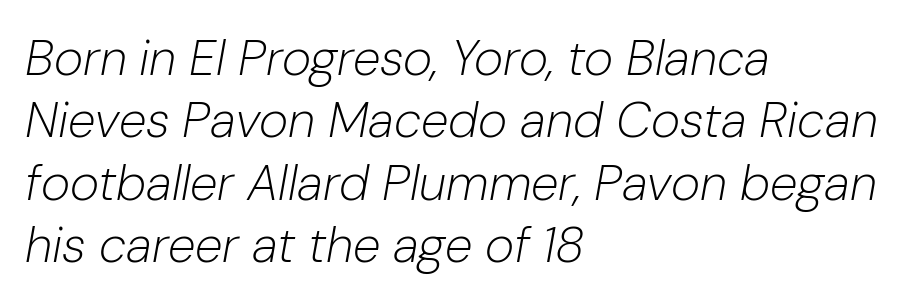
The font is comparable to plain body text, perhaps lighter. Bare-footed words on every line. Each word holds together tightly as a unit, with standard inter-letter gaps. An italicized treatment has been applied to the whole sample. A student would call this left alignment; a typographer would say flush left, rag right. The rendering uses a moderate line-height, typical for paragraphs.
